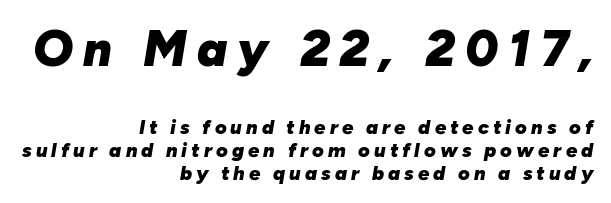
{"italic": "yes", "lean": "right", "slant_degrees": 10, "bold": "yes", "weight": "heavy", "width": "normal", "stroke_contrast": "low", "x_height": "medium", "monospaced": "no", "underline": "no", "align": "right", "line_spacing": "tight", "line_spacing_ratio": 1.14, "letter_spacing": "wide", "letter_spacing_em": 0.2, "larger_block": "first", "size_ratio": 2.5, "glyph_px": 50}
